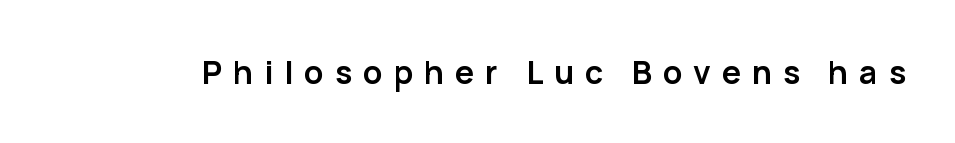
The image shows 32 px semibold sans-serif type, upright; set unusually wide letter spacing (+0.34 em), not underlined; low stroke contrast and a medium x-height.
